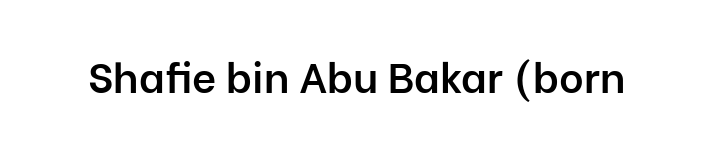
{"serif": "no", "italic": "no", "bold": "semi", "weight": "semibold", "width": "normal", "stroke_contrast": "low", "x_height": "medium", "monospaced": "no", "underline": "no", "letter_spacing": "normal", "letter_spacing_em": 0.0, "glyph_px": 42}
